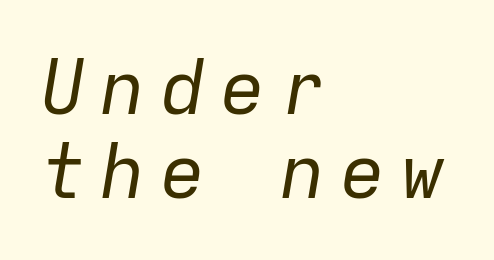
Q: Is the text bold? A: No.
Q: Is the text italic (slanted)? A: Yes, it leans right by about 9 degrees.
Q: Is the text underlined? A: No.
Q: How is the paragraph aligned? A: Left-aligned.
Q: Is the spacing between lines tight, normal or loose? A: Tight.
Q: Width (condensed, normal, or wide)? A: Normal.
Q: Stroke contrast? A: Low.
Q: x-height? A: Medium.
Q: Monospaced? A: Yes.
